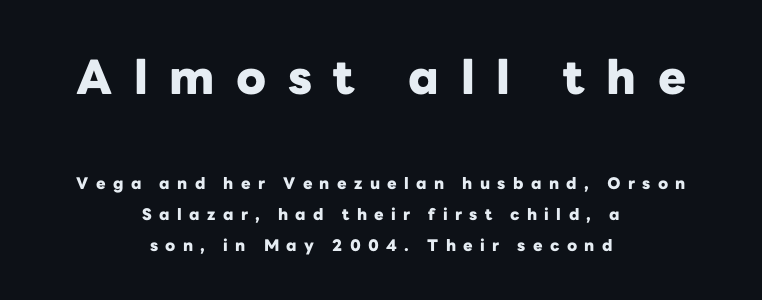
Q: Is the text bold? A: Yes.
Q: Is the text italic (slanted)? A: No, it is upright.
Q: Is the typeface a serif or a sans-serif typeface? A: Sans-serif.
Q: Is the text underlined? A: No.
Q: How is the paragraph aligned? A: Centered.
Q: Is the spacing between letters normal or unusually wide? A: Unusually wide.
Q: Is the spacing between lines tight, normal or loose? A: Loose.
Q: Which block of text is set in a larger size, the first (top) or the second (bottom)? A: The first (top) one.
Q: Width (condensed, normal, or wide)? A: Normal.
Q: Stroke contrast? A: Low.
Q: x-height? A: Medium.
Q: Monospaced? A: No.
